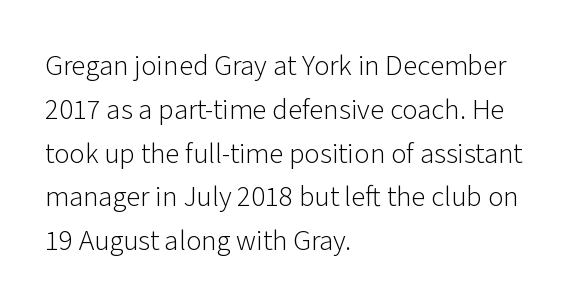
The image shows 29 px light sans-serif type, upright; set left-aligned, normal line spacing (1.51x), normal letter spacing, not underlined; low stroke contrast and a medium x-height.
